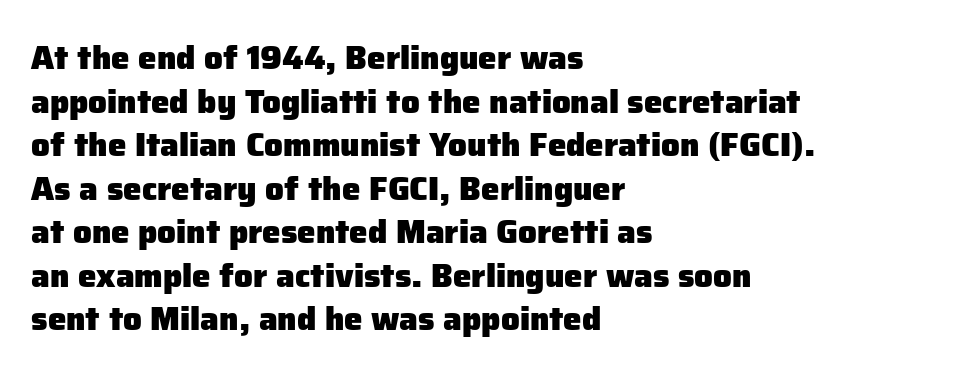
Q: Is the text bold? A: Yes.
Q: Is the text italic (slanted)? A: No, it is upright.
Q: Is the typeface a serif or a sans-serif typeface? A: Sans-serif.
Q: Is the text underlined? A: No.
Q: How is the paragraph aligned? A: Left-aligned.
Q: Is the spacing between letters normal or unusually wide? A: Normal.
Q: Is the spacing between lines tight, normal or loose? A: Normal.
Q: Width (condensed, normal, or wide)? A: Normal.
Q: Stroke contrast? A: Low.
Q: x-height? A: Medium.
Q: Monospaced? A: No.
